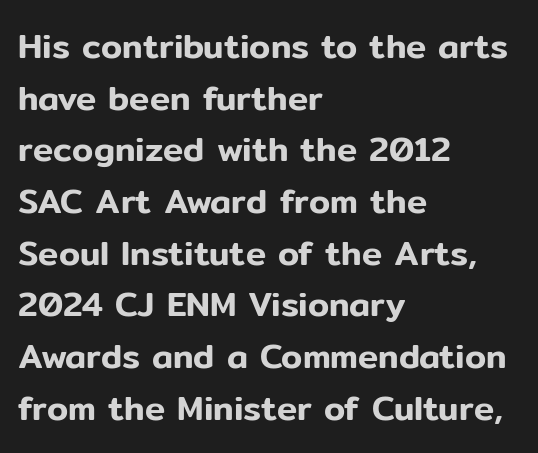
The image shows 34 px sans-serif type, upright; set left-aligned, normal line spacing (1.52x), normal letter spacing, not underlined; low stroke contrast and a medium x-height.
